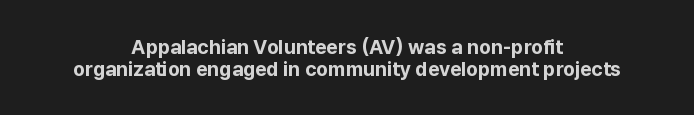
{"italic": "no", "bold": "yes", "underline": "no", "align": "center", "line_spacing": "tight", "line_spacing_ratio": 1.09, "letter_spacing": "normal", "letter_spacing_em": 0.0, "glyph_px": 20}
